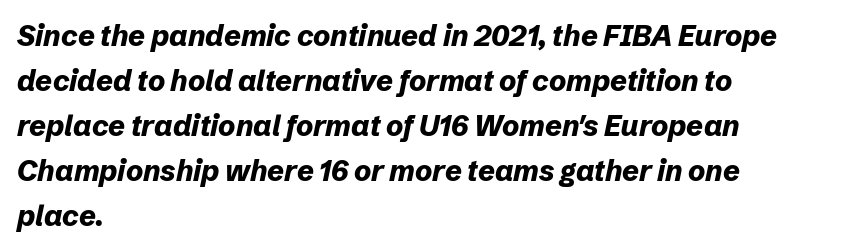
Summary of weight: heavy, a full bold. This sample has the flowing, uneven cadence of proportional lettering. Rule under the text: the space is simply empty. Regular leading. Letter spacing: default. The lines are quadded left.
